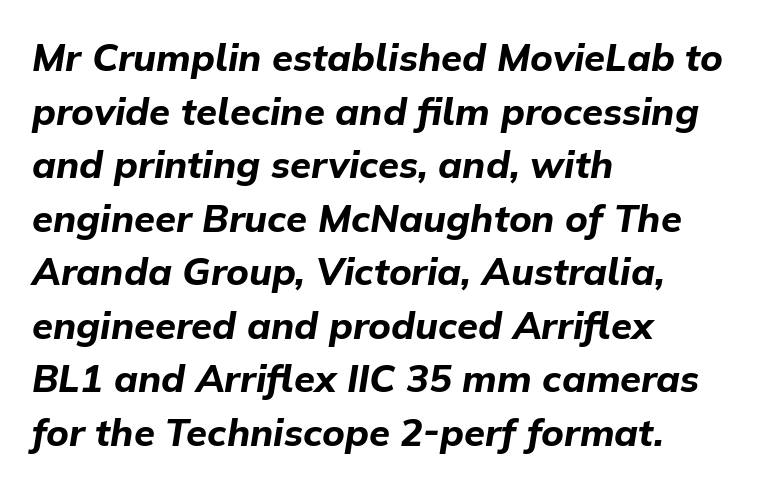
Visually the block forms a straight wall on the left and a jagged coastline on the right. Observe the ordinary spacing: letters are neighbours, not strangers. This block has exactly the height ordinary leading produces. Posture: slanted. No word sits above an underline. Here the designer chose a conventional face with non-uniform glyph widths.
